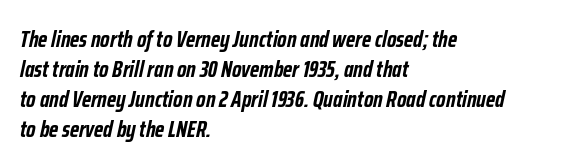
Q: Is the text bold? A: Yes.
Q: Is the text italic (slanted)? A: Yes, it leans right by about 12 degrees.
Q: Is the text underlined? A: No.
Q: How is the paragraph aligned? A: Left-aligned.
Q: Is the spacing between letters normal or unusually wide? A: Normal.
Q: Is the spacing between lines tight, normal or loose? A: Normal.
